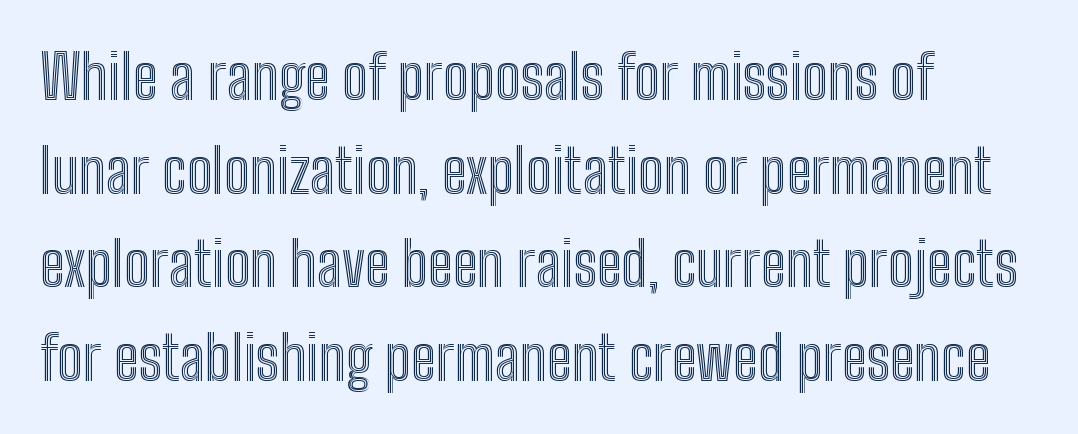
The image shows 60 px condensed type, upright; set left-aligned, normal line spacing (1.56x), normal letter spacing, not underlined; a medium x-height.
